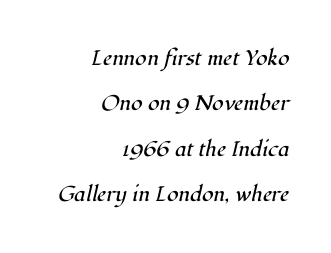
The image shows 21 px text type, italic (leaning right); set right-aligned, loose line spacing (2.16x), normal letter spacing, not underlined.
